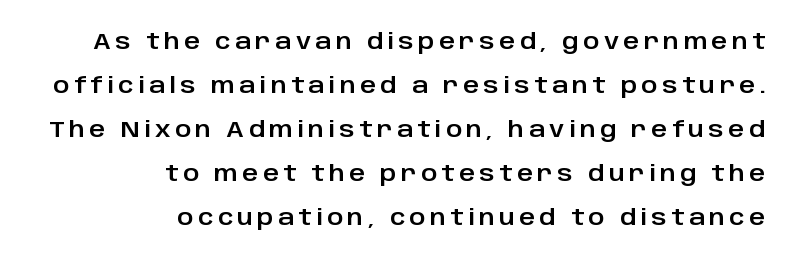
Display-style spreading of the glyphs; the letterfit is very open. A roman cut, with each character standing at attention. Reading down the block, your eye finds every line finishing at a fixed right position. Honestly, the rows look like they've been pulled way apart.
